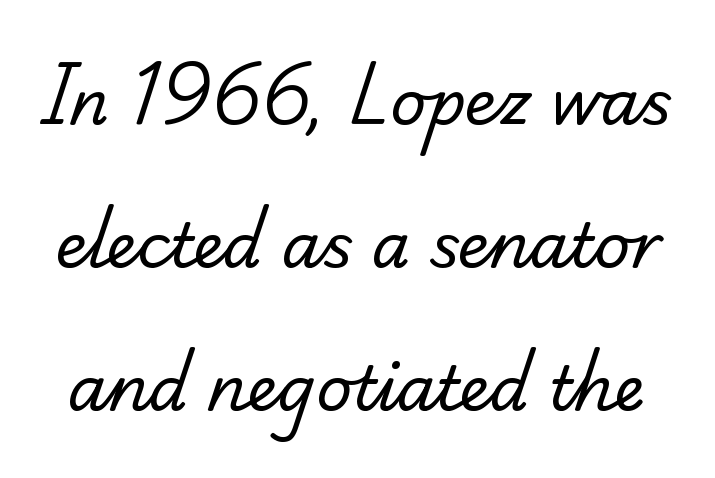
Q: Is the text bold? A: No.
Q: Is the typeface a serif or a sans-serif typeface? A: Serif.
Q: Is the text underlined? A: No.
Q: Is the spacing between letters normal or unusually wide? A: Normal.
Q: Is the spacing between lines tight, normal or loose? A: Loose.
Q: Width (condensed, normal, or wide)? A: Normal.
Q: Stroke contrast? A: Low.
Q: x-height? A: Small.
Q: Monospaced? A: No.
